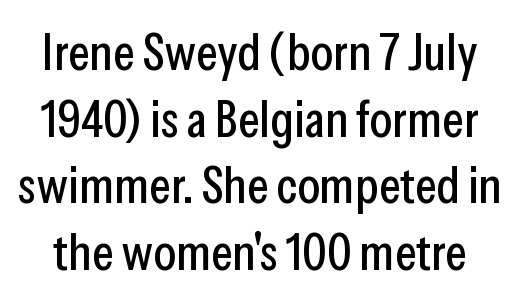
The image shows 52 px condensed sans-serif type, upright; set normal line spacing (1.28x), normal letter spacing, not underlined; low stroke contrast and a medium x-height.
